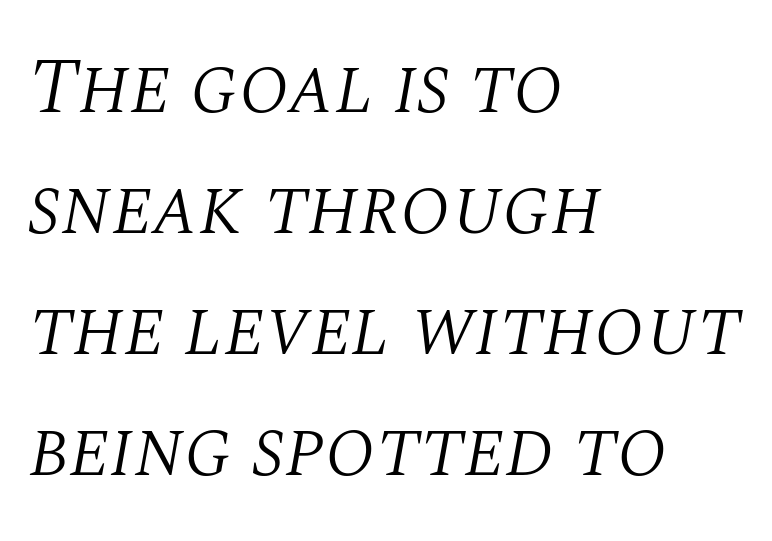
{"serif": "yes", "italic": "yes", "lean": "right", "slant_degrees": 10, "bold": "no", "weight": "light", "width": "normal", "stroke_contrast": "medium", "x_height": "large", "monospaced": "no", "underline": "no", "align": "left", "line_spacing": "normal", "line_spacing_ratio": 1.55, "letter_spacing": "normal", "letter_spacing_em": 0.0, "glyph_px": 78}
